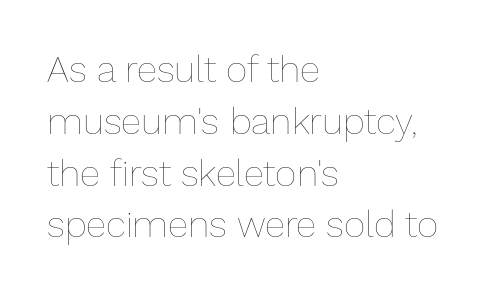
{"italic": "no", "bold": "no", "weight": "thin", "width": "normal", "stroke_contrast": "low", "x_height": "medium", "monospaced": "no", "underline": "no", "align": "left", "line_spacing": "normal", "line_spacing_ratio": 1.4, "letter_spacing": "normal", "letter_spacing_em": 0.0, "glyph_px": 37}
